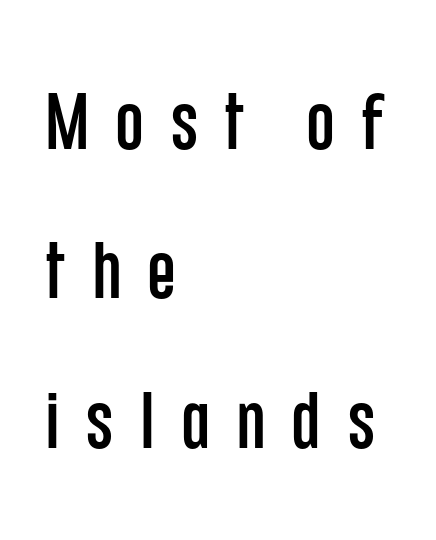
Line starts are locked; line ends wander. This is sans-serif lettering, the kind often seen on screens and signage. Display-style spreading of the glyphs; the letterfit is very open. The passage shown is not underscored anywhere. Think of a printed novel: that variable character pitch is what you see here. Vertical strokes here are truly vertical.
